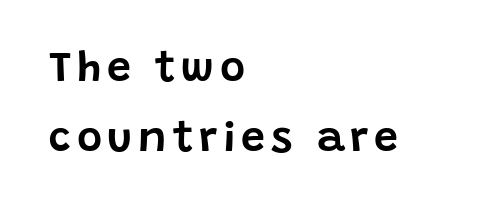
The image shows 43 px sans-serif type, upright; set left-aligned, normal line spacing (1.63x), not underlined; low stroke contrast and a large x-height.
